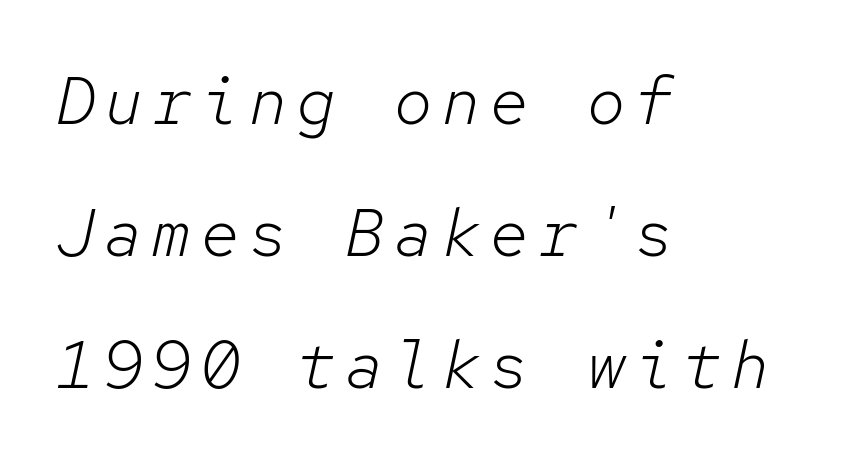
Successive baselines arrive slowly, with a big drop between each. Monospaced: the letters line up in strict vertical columns. Casual observation: everything's shoved over to the left. The specimen reads as italic at a glance. Bare-footed words on every line.
